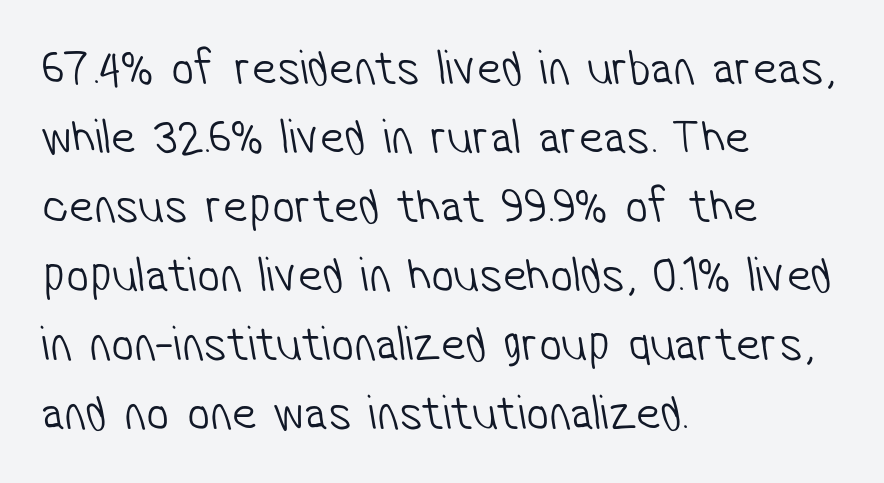
{"serif": "no", "bold": "no", "weight": "light", "width": "condensed", "stroke_contrast": "low", "x_height": "medium", "monospaced": "no", "underline": "no", "align": "left", "line_spacing": "normal", "line_spacing_ratio": 1.38, "letter_spacing": "normal", "letter_spacing_em": 0.0, "glyph_px": 50}
